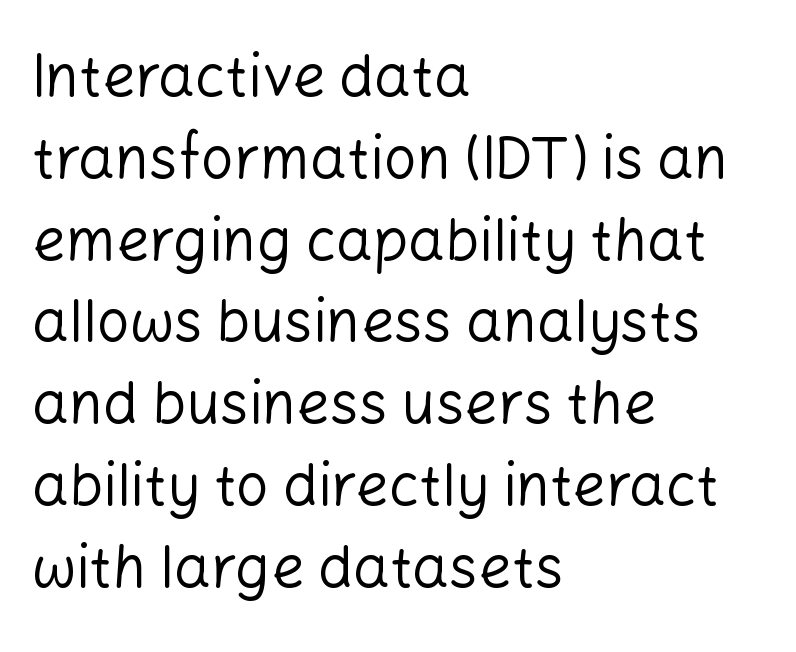
{"serif": "no", "italic": "no", "bold": "no", "weight": "regular", "width": "normal", "stroke_contrast": "low", "x_height": "medium", "monospaced": "no", "underline": "no", "align": "left", "line_spacing": "normal", "line_spacing_ratio": 1.41, "letter_spacing": "normal", "letter_spacing_em": 0.0, "glyph_px": 58}
